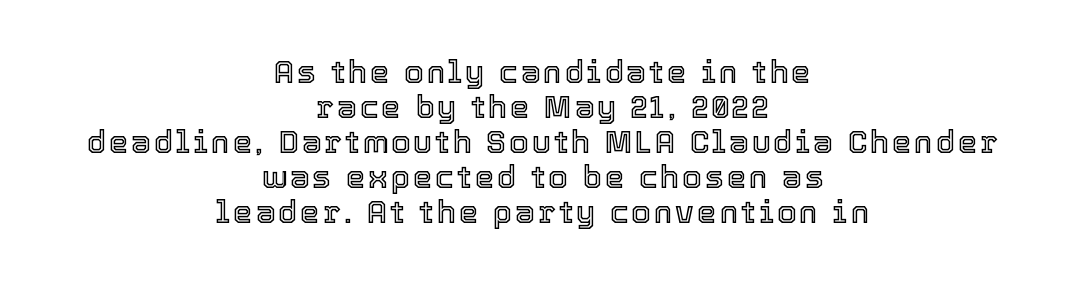
Q: Is the text italic (slanted)? A: No, it is upright.
Q: Is the text underlined? A: No.
Q: How is the paragraph aligned? A: Centered.
Q: Is the spacing between lines tight, normal or loose? A: Tight.
Q: Width (condensed, normal, or wide)? A: Normal.
Q: x-height? A: Medium.
Q: Monospaced? A: No.
